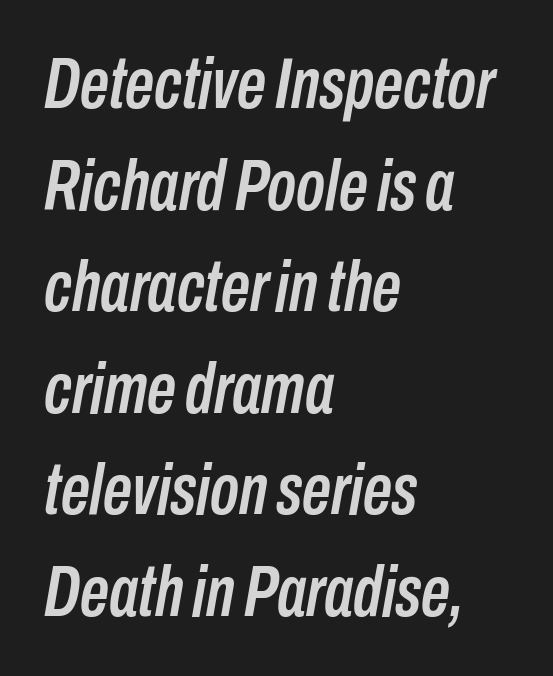
Q: Is the text italic (slanted)? A: Yes, it leans right by about 10 degrees.
Q: Is the text underlined? A: No.
Q: How is the paragraph aligned? A: Left-aligned.
Q: Is the spacing between letters normal or unusually wide? A: Normal.
Q: Is the spacing between lines tight, normal or loose? A: Normal.
Q: Width (condensed, normal, or wide)? A: Condensed.
Q: Stroke contrast? A: Low.
Q: x-height? A: Medium.
Q: Monospaced? A: No.
